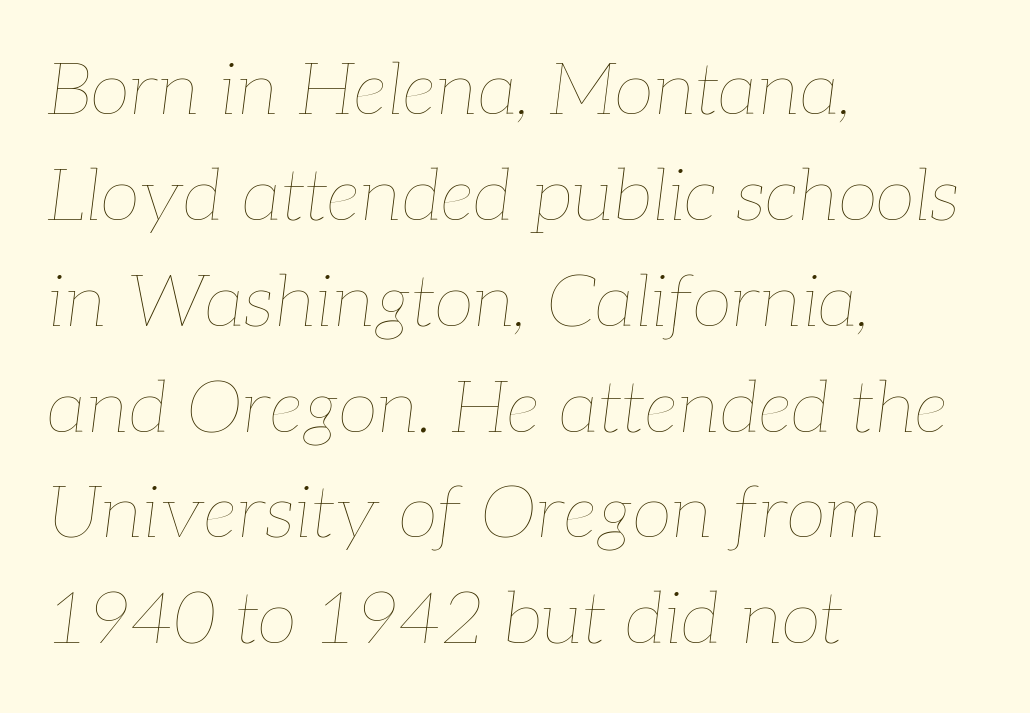
Q: Is the text bold? A: No.
Q: Is the text italic (slanted)? A: Yes, it leans right by about 7 degrees.
Q: Is the text underlined? A: No.
Q: How is the paragraph aligned? A: Left-aligned.
Q: Is the spacing between letters normal or unusually wide? A: Normal.
Q: Is the spacing between lines tight, normal or loose? A: Normal.
Q: Width (condensed, normal, or wide)? A: Normal.
Q: Stroke contrast? A: Low.
Q: x-height? A: Medium.
Q: Monospaced? A: No.
